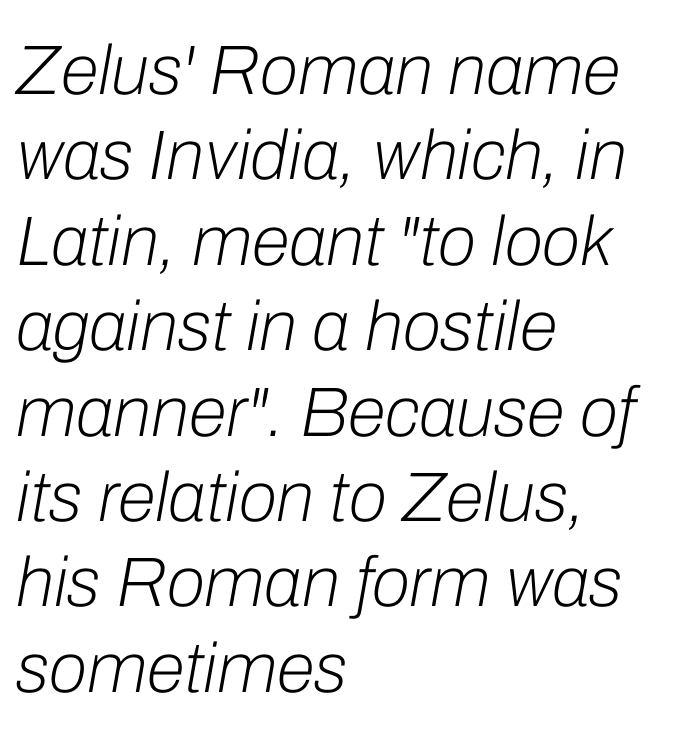
{"italic": "yes", "lean": "right", "slant_degrees": 10, "bold": "no", "weight": "light", "width": "normal", "stroke_contrast": "low", "x_height": "medium", "monospaced": "no", "underline": "no", "align": "left", "line_spacing_ratio": 1.22, "letter_spacing": "normal", "letter_spacing_em": 0.0, "glyph_px": 70}
